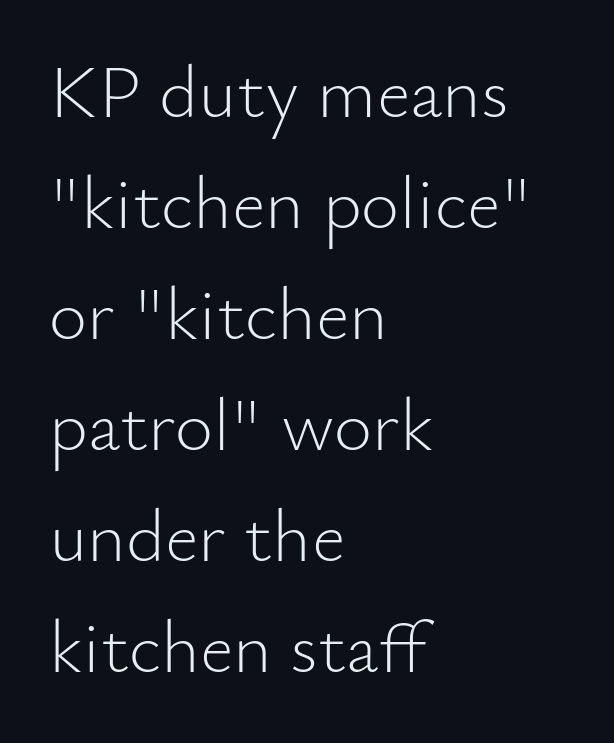
Layout note: lines flush left. Tracking here is standard; glyphs follow each other at the usual distance. The passage shown is typeset with a sans-serif family. Descenders hang freely into open space. Each letter keeps its own natural width here, so spacing adapts to shape. No italicization has been applied; the sample stays upright.
